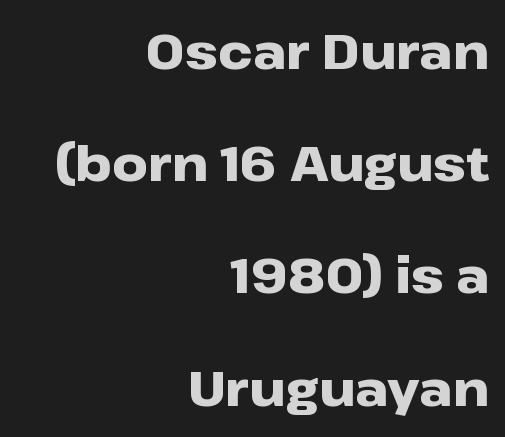
{"serif": "no", "italic": "no", "bold": "yes", "weight": "heavy", "width": "wide", "stroke_contrast": "low", "x_height": "medium", "monospaced": "no", "underline": "no", "align": "right", "line_spacing": "loose", "line_spacing_ratio": 2.29, "letter_spacing": "normal", "letter_spacing_em": 0.0, "glyph_px": 49}
